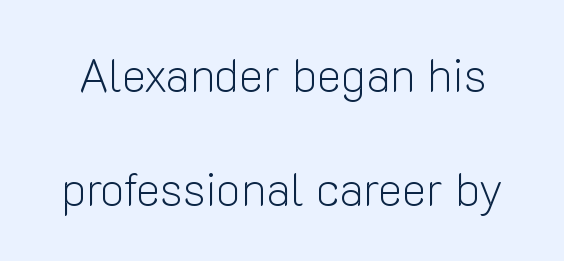
Q: Is the text bold? A: No.
Q: Is the text italic (slanted)? A: No, it is upright.
Q: Is the typeface a serif or a sans-serif typeface? A: Sans-serif.
Q: Is the text underlined? A: No.
Q: Is the spacing between letters normal or unusually wide? A: Normal.
Q: Is the spacing between lines tight, normal or loose? A: Loose.
Q: Width (condensed, normal, or wide)? A: Normal.
Q: Stroke contrast? A: Low.
Q: x-height? A: Medium.
Q: Monospaced? A: No.
